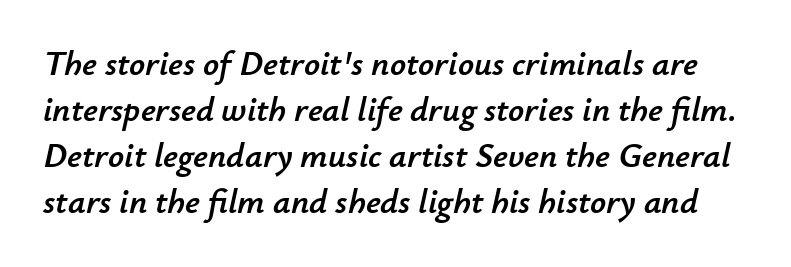
Each letter keeps its own natural width here, so spacing adapts to shape. Words float on clear page, feet unadorned. A normal amount of white space separates one row of letters from the next. How are the letters spaced? Ordinarily, with no added tracking.
